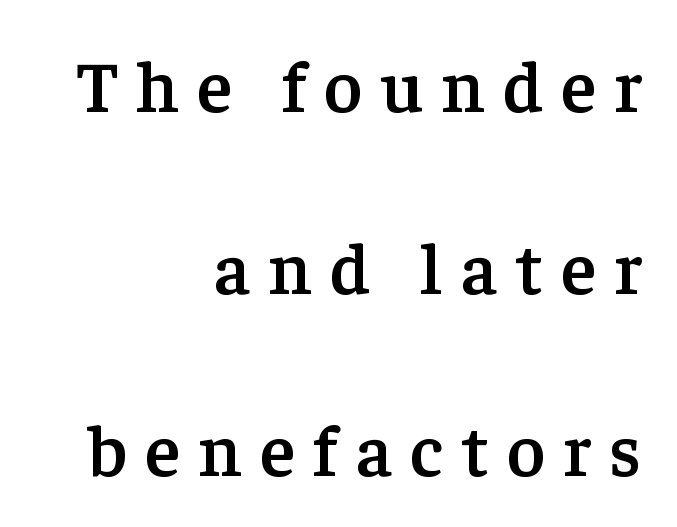
{"serif": "yes", "italic": "no", "bold": "semi", "weight": "semibold", "width": "normal", "stroke_contrast": "low", "x_height": "medium", "monospaced": "no", "underline": "no", "align": "right", "line_spacing": "loose", "line_spacing_ratio": 2.49, "letter_spacing": "wide", "letter_spacing_em": 0.25, "glyph_px": 73}
